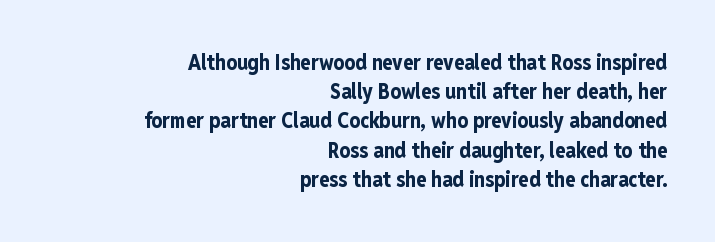
Q: Is the text bold? A: Yes.
Q: Is the text italic (slanted)? A: No, it is upright.
Q: Is the text underlined? A: No.
Q: How is the paragraph aligned? A: Right-aligned.
Q: Is the spacing between letters normal or unusually wide? A: Normal.
Q: Is the spacing between lines tight, normal or loose? A: Normal.
